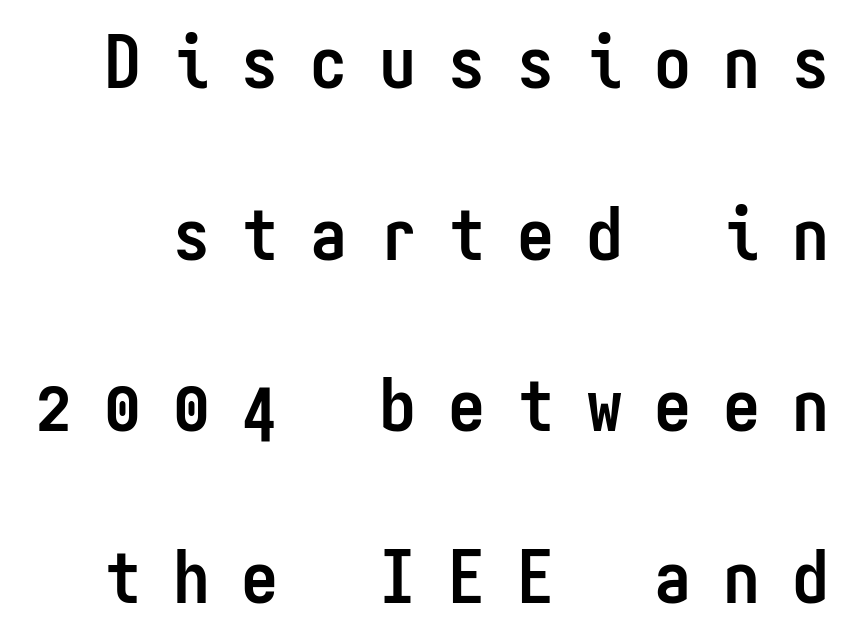
{"serif": "no", "italic": "no", "bold": "yes", "weight": "semibold", "width": "condensed", "stroke_contrast": "low", "x_height": "medium", "monospaced": "yes", "underline": "no", "line_spacing": "loose", "line_spacing_ratio": 2.32, "letter_spacing": "wide", "letter_spacing_em": 0.43, "glyph_px": 74}
